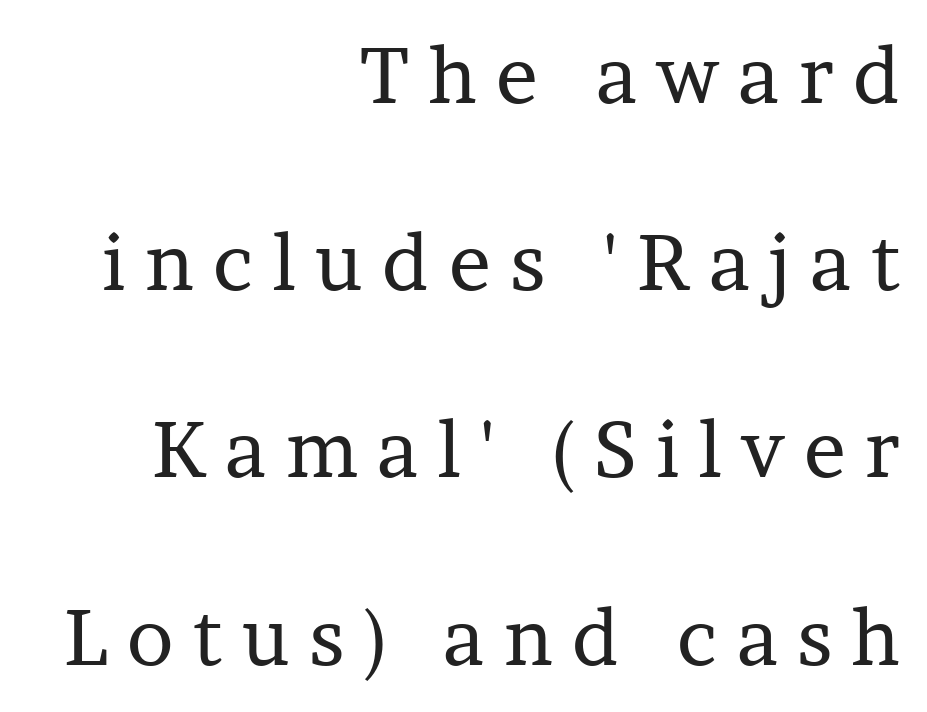
Q: Is the text bold? A: No.
Q: Is the text italic (slanted)? A: No, it is upright.
Q: Is the typeface a serif or a sans-serif typeface? A: Serif.
Q: Is the text underlined? A: No.
Q: How is the paragraph aligned? A: Right-aligned.
Q: Is the spacing between letters normal or unusually wide? A: Unusually wide.
Q: Is the spacing between lines tight, normal or loose? A: Loose.
Q: Width (condensed, normal, or wide)? A: Normal.
Q: Stroke contrast? A: Low.
Q: x-height? A: Medium.
Q: Monospaced? A: No.
